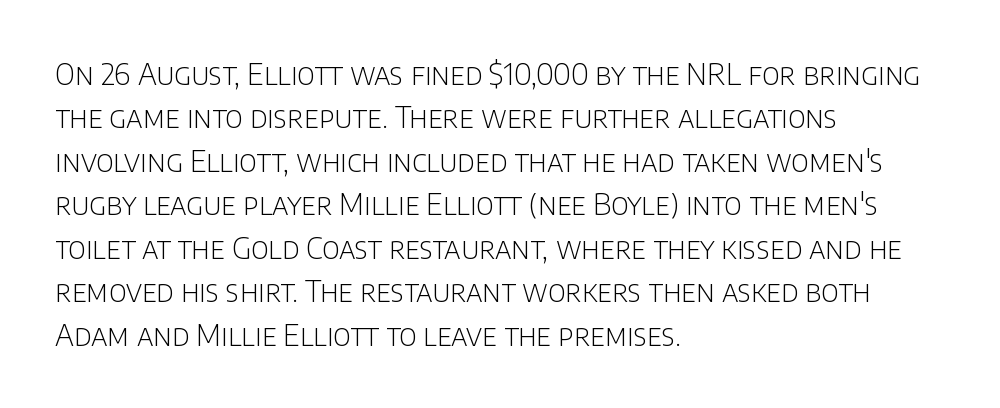
{"serif": "no", "italic": "no", "bold": "no", "weight": "light", "width": "normal", "stroke_contrast": "low", "x_height": "large", "monospaced": "no", "underline": "no", "align": "left", "line_spacing": "normal", "line_spacing_ratio": 1.5, "letter_spacing": "normal", "letter_spacing_em": 0.0, "glyph_px": 29}
